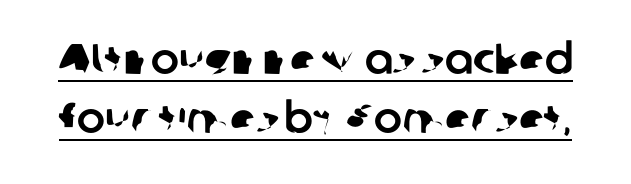
Q: Is the typeface a serif or a sans-serif typeface? A: Sans-serif.
Q: Is the text underlined? A: Yes.
Q: Is the spacing between letters normal or unusually wide? A: Normal.
Q: Is the spacing between lines tight, normal or loose? A: Normal.
Q: Width (condensed, normal, or wide)? A: Normal.
Q: Stroke contrast? A: Low.
Q: x-height? A: Medium.
Q: Monospaced? A: No.
